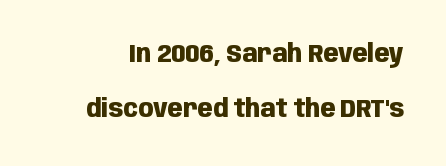
{"italic": "no", "bold": "yes", "underline": "no", "line_spacing": "loose", "line_spacing_ratio": 2.22, "letter_spacing": "normal", "letter_spacing_em": 0.0, "glyph_px": 25}
